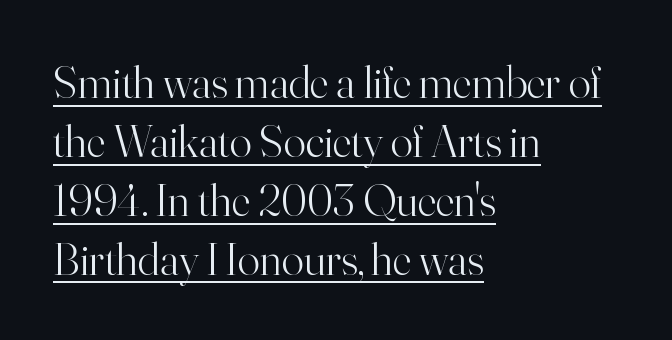
Horizontal bands of white between lines are of average thickness. Does the copy run flush right? No — it runs flush left. Bold? No — there's no thickening of the strokes. No extra tracking has been applied to these lines. The passage shown is underscored from start to finish.
